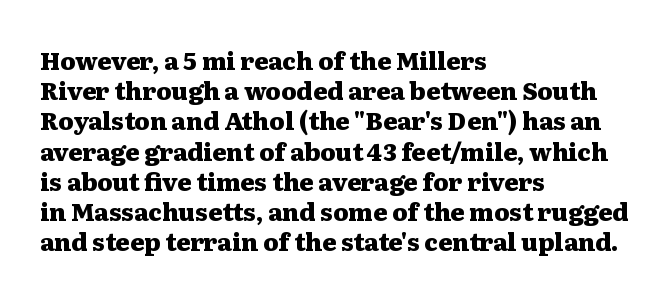
{"italic": "no", "bold": "yes", "underline": "no", "align": "left", "line_spacing": "normal", "line_spacing_ratio": 1.26, "letter_spacing": "normal", "letter_spacing_em": 0.0, "glyph_px": 24}
